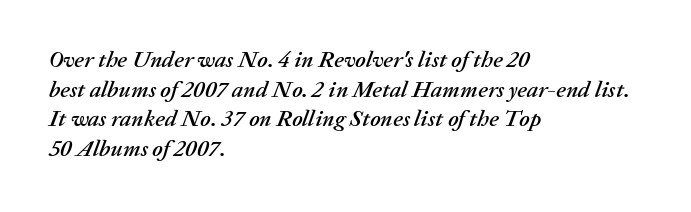
Normally led — the rows are evenly, conventionally spaced. This sample is left-justified, so line endings fall wherever the words run out. Nobody drew a line under any word here. The axis of the letterforms is tilted away from vertical.
